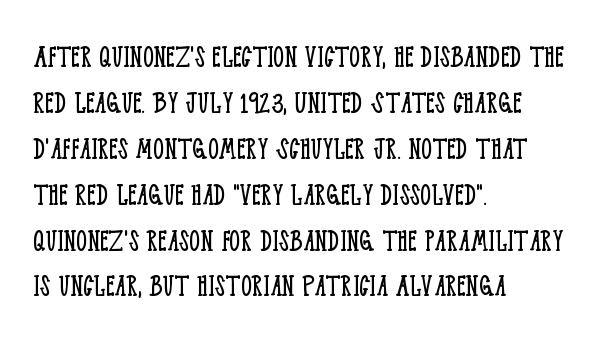
The words here are not underlined. Are there feet on the stems? There are — it's a serif. Whoever set this chose a conventional vertical rhythm. Think standard paragraph weight, or any step lighter than that. This rendering uses left alignment, leaving the right contour irregular.
